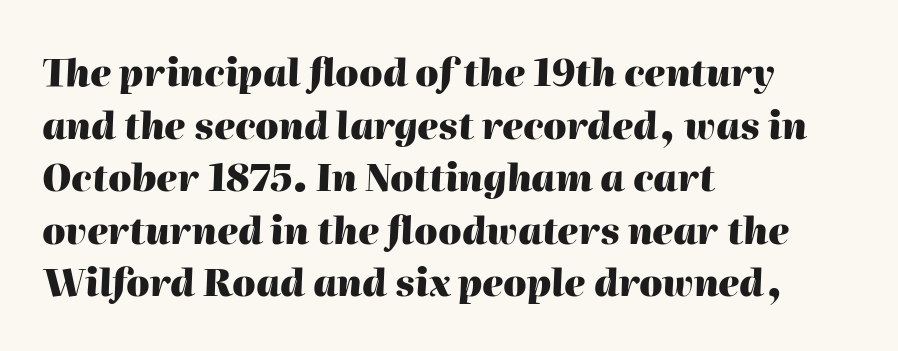
Q: Is the text bold? A: Yes.
Q: Is the text italic (slanted)? A: Yes, it leans right by about 2 degrees.
Q: Is the text underlined? A: No.
Q: How is the paragraph aligned? A: Left-aligned.
Q: Is the spacing between letters normal or unusually wide? A: Normal.
Q: Is the spacing between lines tight, normal or loose? A: Normal.
Q: Width (condensed, normal, or wide)? A: Normal.
Q: Stroke contrast? A: High.
Q: x-height? A: Medium.
Q: Monospaced? A: No.
